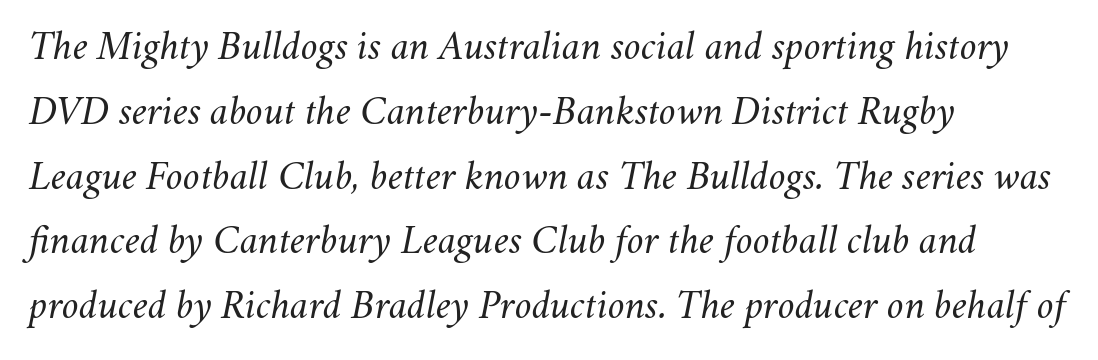
The image shows 41 px regular-weight type, italic (leaning right); set left-aligned, normal line spacing (1.58x), normal letter spacing, not underlined; medium stroke contrast and a small x-height.
